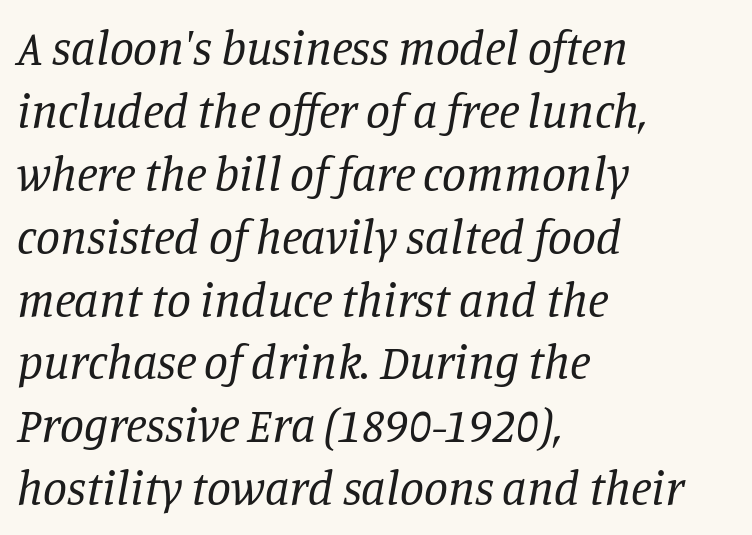
{"serif": "yes", "italic": "yes", "lean": "right", "slant_degrees": 11, "bold": "no", "weight": "regular", "width": "normal", "stroke_contrast": "low", "x_height": "large", "monospaced": "no", "underline": "no", "align": "left", "line_spacing": "normal", "line_spacing_ratio": 1.31, "letter_spacing": "normal", "letter_spacing_em": 0.0, "glyph_px": 48}
